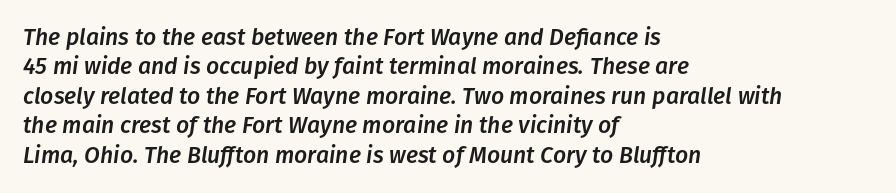
The image shows 23 px text type, italic (leaning right); set left-aligned, normal line spacing (1.28x), normal letter spacing, not underlined.
